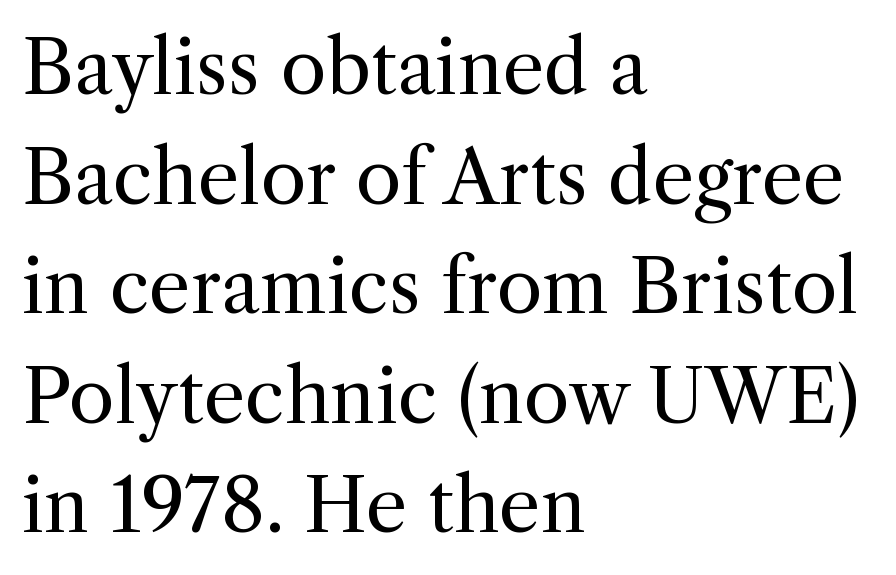
Stroke terminals: seriffed. Reading down the column, the eye jumps a familiar distance to each next line. The face looks like a standard text weight, possibly lighter. The letterforms sit shoulder to shoulder at normal distance. The area under the type is left untouched.
